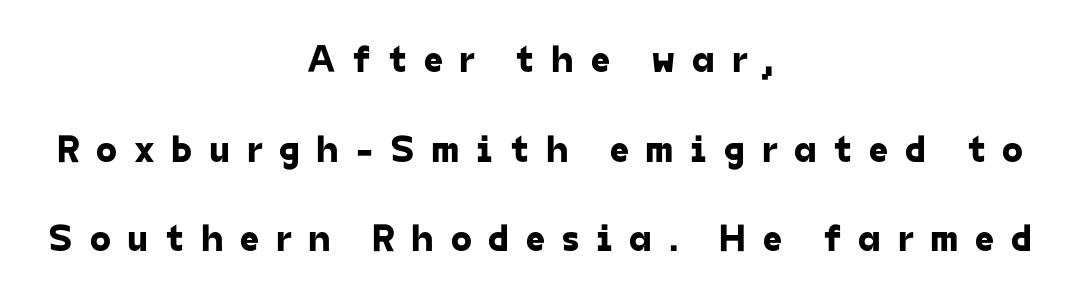
Underlining? Definitely not there. Interline gaps are noticeably wide in this sample. The horizontal fit of the characters is loose and conspicuously gappy. The paragraph has two soft edges and a firm central axis. The passage shown is typeset with a sans-serif family. Think of a printed novel: that variable character pitch is what you see here.
